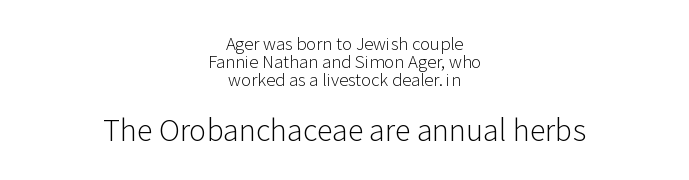
Q: Is the text bold? A: No.
Q: Is the text italic (slanted)? A: No, it is upright.
Q: Is the typeface a serif or a sans-serif typeface? A: Sans-serif.
Q: Is the text underlined? A: No.
Q: How is the paragraph aligned? A: Centered.
Q: Is the spacing between letters normal or unusually wide? A: Normal.
Q: Is the spacing between lines tight, normal or loose? A: Tight.
Q: Which block of text is set in a larger size, the first (top) or the second (bottom)? A: The second (bottom) one.
Q: Width (condensed, normal, or wide)? A: Normal.
Q: Stroke contrast? A: Low.
Q: x-height? A: Medium.
Q: Monospaced? A: No.
